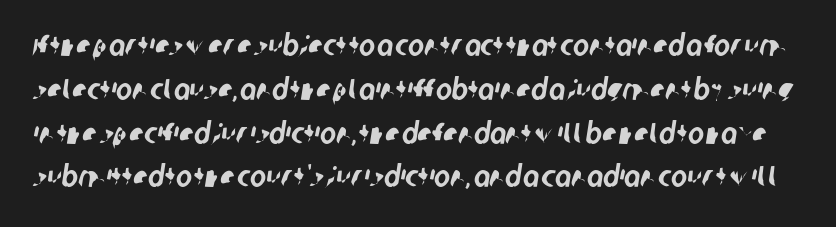
A typesetter would call this proportional, since set widths differ per character. Just letters on the line, the space beneath them empty. Grotesque or geometric, the face here clearly has no serifs. Honestly, the row spacing looks completely unremarkable.
